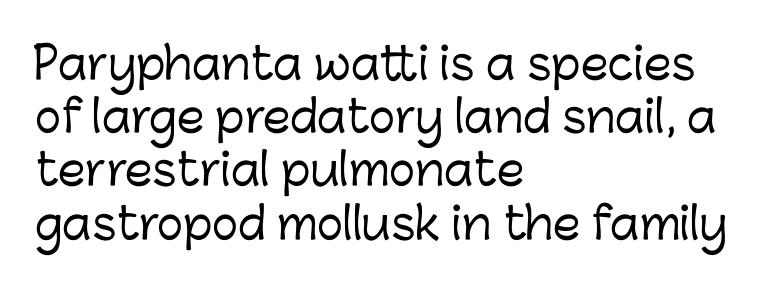
{"serif": "no", "italic": "no", "width": "normal", "stroke_contrast": "low", "x_height": "medium", "monospaced": "no", "underline": "no", "align": "left", "line_spacing_ratio": 1.21, "letter_spacing": "normal", "letter_spacing_em": 0.0, "glyph_px": 44}
